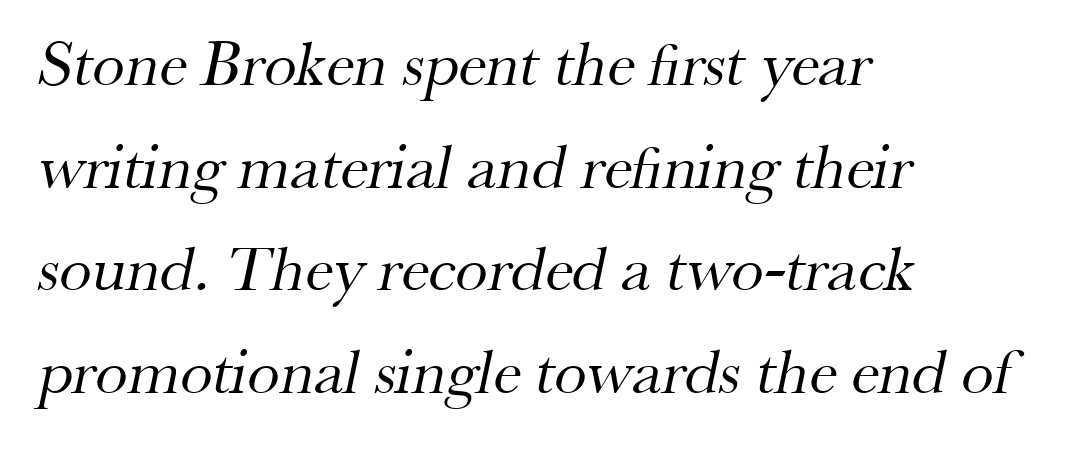
The image shows 65 px regular-weight serif type; set left-aligned, normal line spacing (1.58x), normal letter spacing, not underlined; medium stroke contrast and a small x-height.
